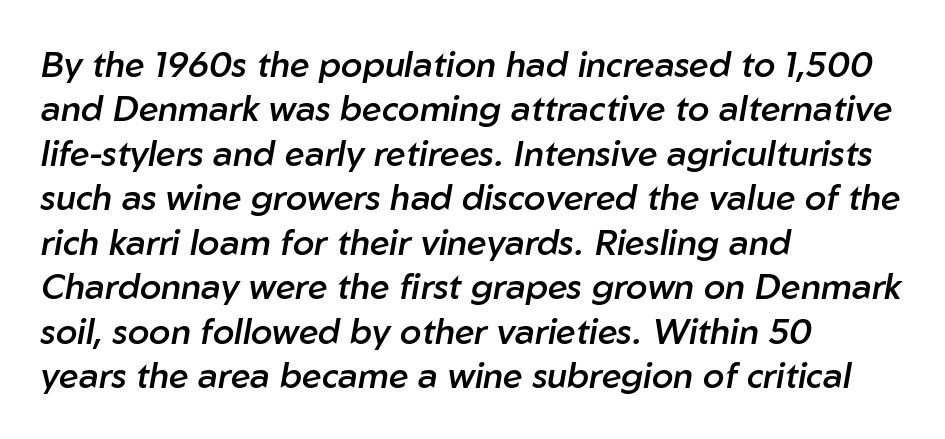
{"italic": "yes", "lean": "right", "slant_degrees": 10, "bold": "semi", "weight": "semibold", "width": "normal", "stroke_contrast": "low", "x_height": "medium", "monospaced": "no", "underline": "no", "align": "left", "line_spacing": "normal", "line_spacing_ratio": 1.27, "letter_spacing": "normal", "letter_spacing_em": 0.0, "glyph_px": 35}
